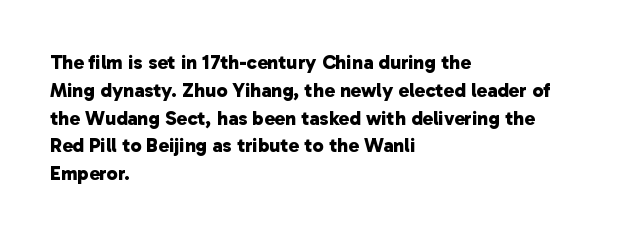
{"bold": "yes", "underline": "no", "align": "left", "line_spacing": "normal", "line_spacing_ratio": 1.39, "letter_spacing": "normal", "letter_spacing_em": 0.0, "glyph_px": 20}
